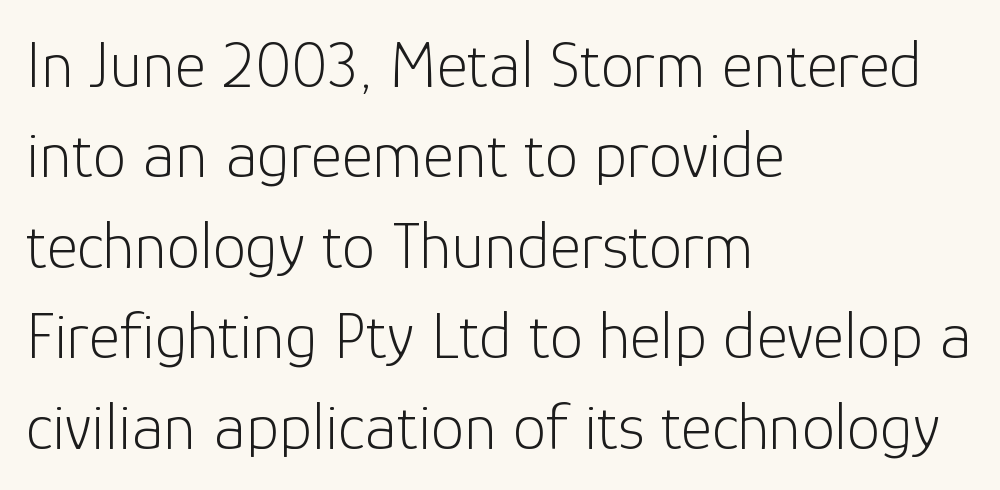
The image shows 67 px light sans-serif type, upright; set left-aligned, normal line spacing (1.35x), normal letter spacing, not underlined; low stroke contrast and a medium x-height.
